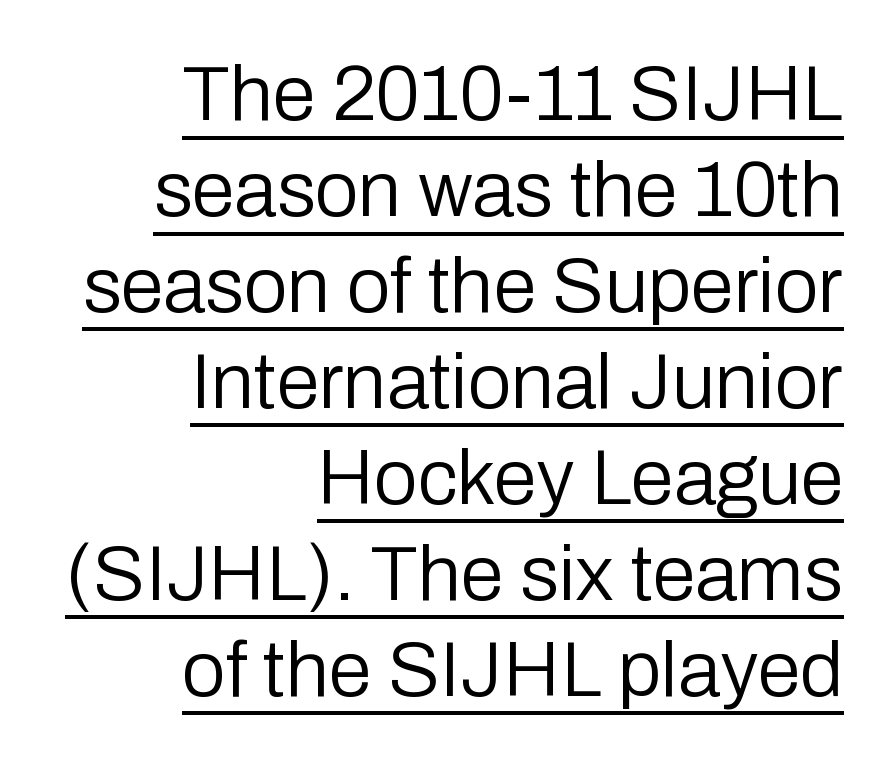
Q: Is the text bold? A: No.
Q: Is the text italic (slanted)? A: No, it is upright.
Q: Is the typeface a serif or a sans-serif typeface? A: Sans-serif.
Q: Is the text underlined? A: Yes.
Q: How is the paragraph aligned? A: Right-aligned.
Q: Is the spacing between letters normal or unusually wide? A: Normal.
Q: Width (condensed, normal, or wide)? A: Normal.
Q: Stroke contrast? A: Low.
Q: x-height? A: Medium.
Q: Monospaced? A: No.
